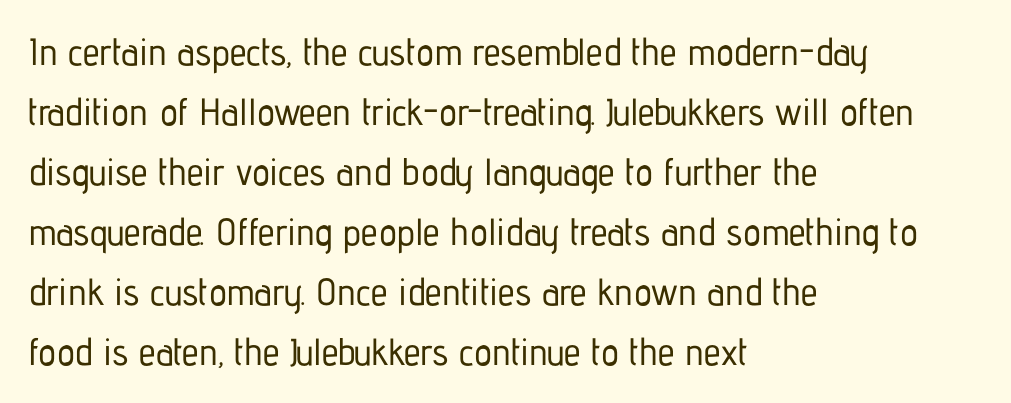
Q: Is the text italic (slanted)? A: No, it is upright.
Q: Is the typeface a serif or a sans-serif typeface? A: Sans-serif.
Q: Is the text underlined? A: No.
Q: How is the paragraph aligned? A: Left-aligned.
Q: Is the spacing between letters normal or unusually wide? A: Normal.
Q: Is the spacing between lines tight, normal or loose? A: Normal.
Q: Width (condensed, normal, or wide)? A: Condensed.
Q: Stroke contrast? A: Low.
Q: x-height? A: Medium.
Q: Monospaced? A: No.
